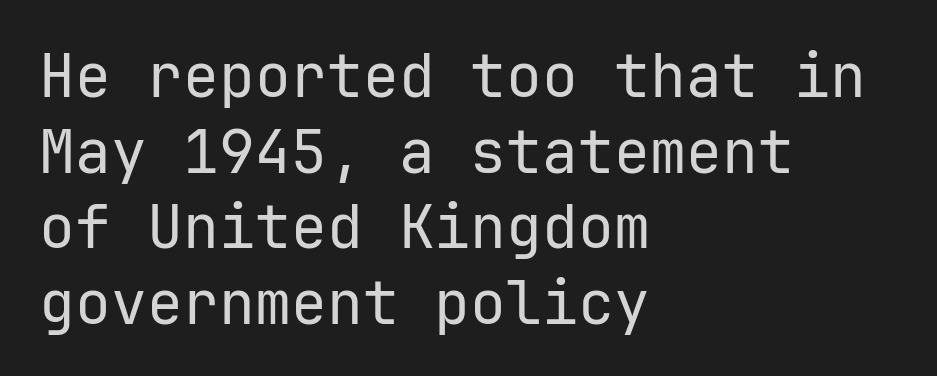
Weight: in the light-to-regular range. Is there much room between lines? A standard amount, neither cramped nor airy. Inter-character spacing is left at the font's built-in metrics. A typesetter would mark this as roman, not italic. The rag falls on the right side of this text block.
